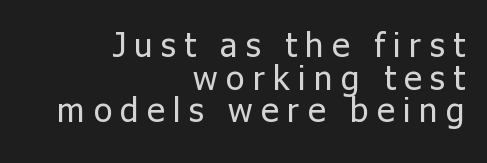
Q: Is the text bold? A: No.
Q: Is the text italic (slanted)? A: No, it is upright.
Q: Is the typeface a serif or a sans-serif typeface? A: Sans-serif.
Q: Is the text underlined? A: No.
Q: How is the paragraph aligned? A: Right-aligned.
Q: Is the spacing between letters normal or unusually wide? A: Unusually wide.
Q: Is the spacing between lines tight, normal or loose? A: Tight.
Q: Width (condensed, normal, or wide)? A: Normal.
Q: Stroke contrast? A: Low.
Q: x-height? A: Medium.
Q: Monospaced? A: No.
